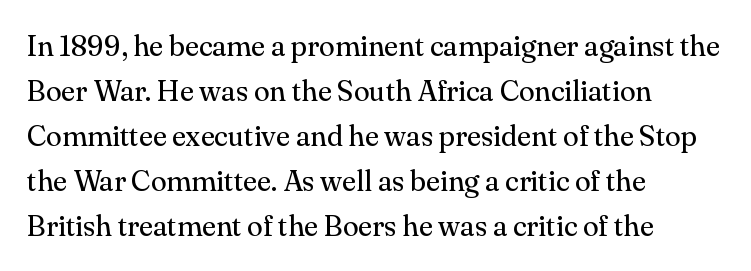
The image shows 29 px regular-weight serif type, upright; set left-aligned, normal line spacing (1.55x), normal letter spacing, not underlined; medium stroke contrast and a small x-height.
